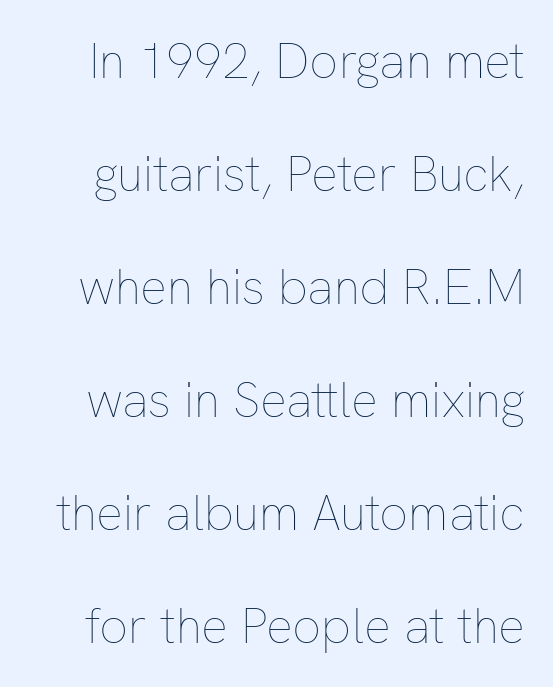
Varying glyph widths throughout — classic text-font behaviour. Is this a heavy cut? Hardly; it is regular or lighter. Lines of text with bare space underneath. This is the regular roman posture of the typeface.
